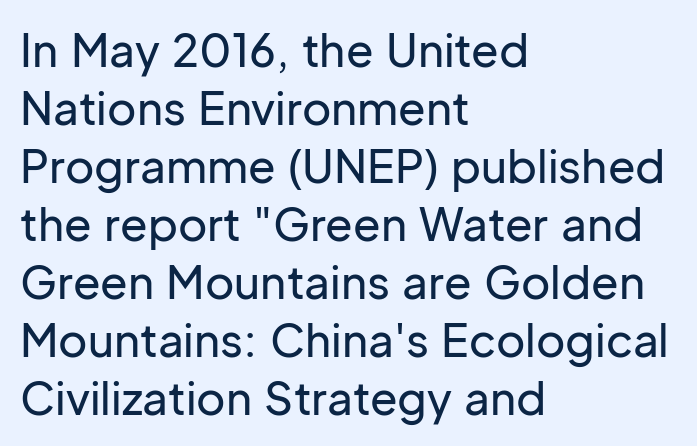
Does the leading feel generous? No, just average. Tall strokes in this sample are plumb rather than angled. Proportional: the letters do not fall into vertical columns. The letters carry no serifs — their stems end cleanly without finishing strokes. The space directly below the letters is spotless.
